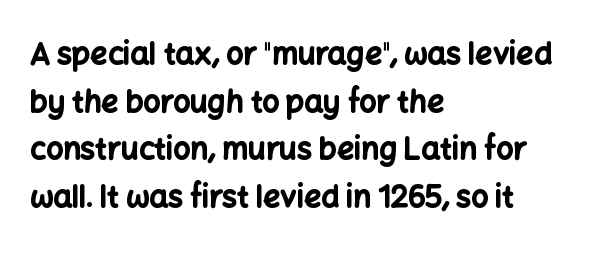
{"serif": "no", "italic": "no", "bold": "yes", "weight": "bold", "width": "normal", "stroke_contrast": "low", "x_height": "medium", "monospaced": "no", "underline": "no", "align": "left", "line_spacing": "normal", "line_spacing_ratio": 1.59, "letter_spacing": "normal", "letter_spacing_em": 0.0, "glyph_px": 30}
